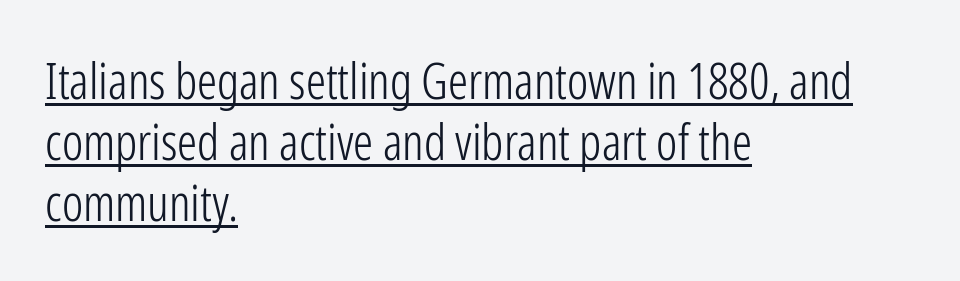
The image shows 50 px light, condensed sans-serif type, upright; set left-aligned, line spacing 1.22x, normal letter spacing, underlined; low stroke contrast and a medium x-height.
